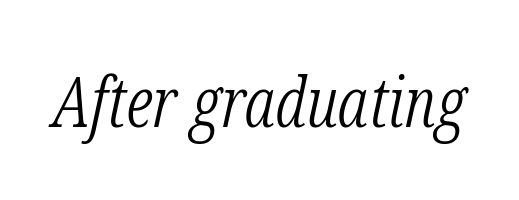
{"serif": "yes", "italic": "yes", "lean": "right", "slant_degrees": 12, "bold": "no", "weight": "light", "width": "condensed", "stroke_contrast": "low", "x_height": "medium", "monospaced": "no", "underline": "no", "letter_spacing": "normal", "letter_spacing_em": 0.0, "glyph_px": 70}
